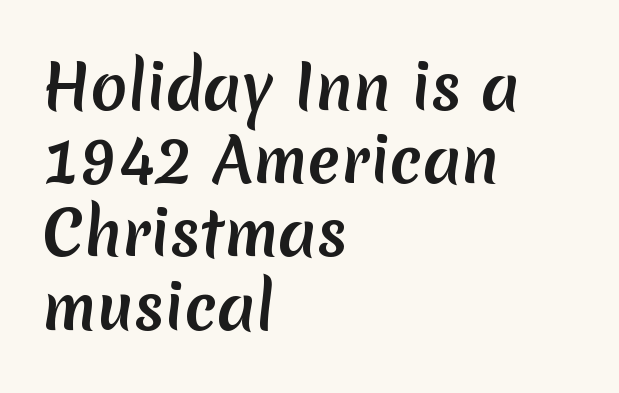
Q: Is the typeface a serif or a sans-serif typeface? A: Sans-serif.
Q: Is the text underlined? A: No.
Q: How is the paragraph aligned? A: Left-aligned.
Q: Is the spacing between letters normal or unusually wide? A: Normal.
Q: Width (condensed, normal, or wide)? A: Normal.
Q: Stroke contrast? A: Medium.
Q: x-height? A: Medium.
Q: Monospaced? A: No.
